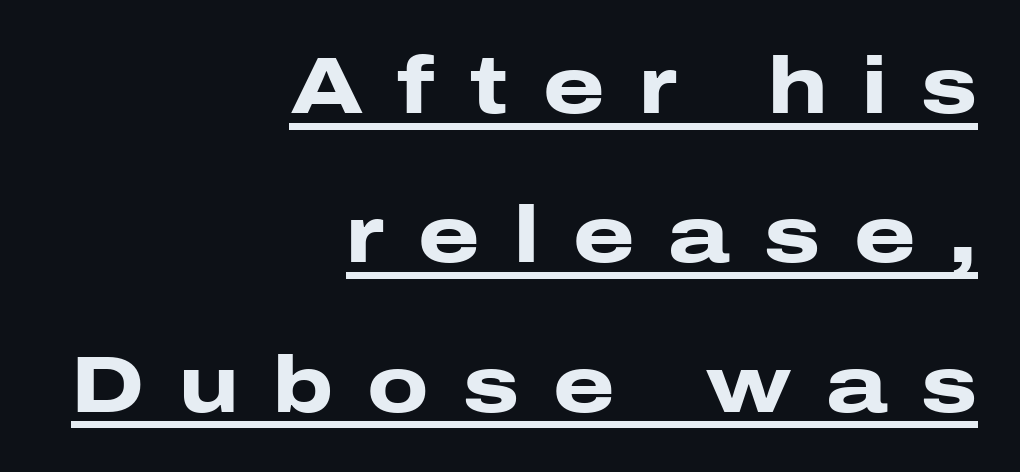
The image shows 79 px heavy, wide sans-serif type, upright; set right-aligned, line spacing 1.89x, unusually wide letter spacing (+0.43 em), underlined; low stroke contrast and a medium x-height.
